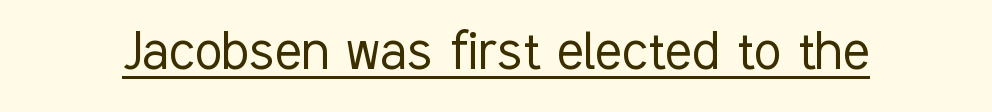
The image shows 63 px light, condensed sans-serif type, upright; set normal letter spacing, underlined; low stroke contrast and a medium x-height.
